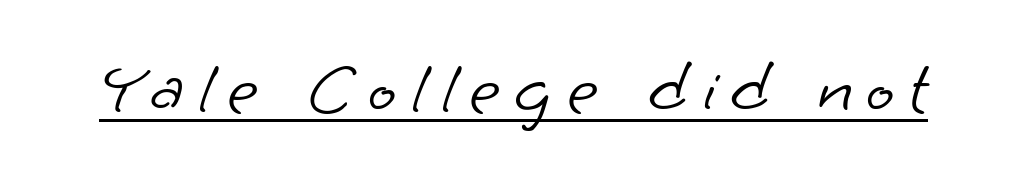
{"serif": "no", "bold": "no", "weight": "light", "width": "normal", "stroke_contrast": "low", "x_height": "small", "monospaced": "no", "underline": "yes", "glyph_px": 74}
